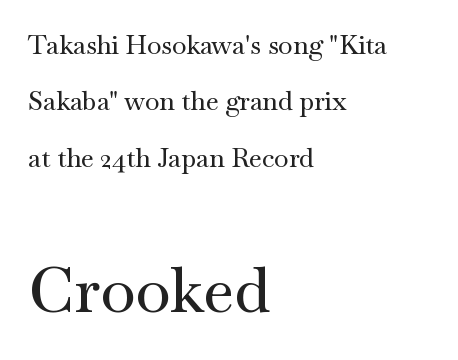
{"serif": "yes", "italic": "no", "width": "wide", "stroke_contrast": "medium", "x_height": "small", "monospaced": "no", "underline": "no", "align": "left", "line_spacing": "loose", "line_spacing_ratio": 2.17, "letter_spacing": "normal", "letter_spacing_em": 0.0, "larger_block": "second", "size_ratio": 2.46, "glyph_px": 64}
